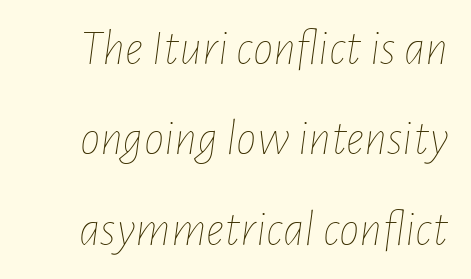
The image shows 51 px thin, condensed type, italic (leaning right); set line spacing 1.77x, normal letter spacing, not underlined; low stroke contrast and a medium x-height.
